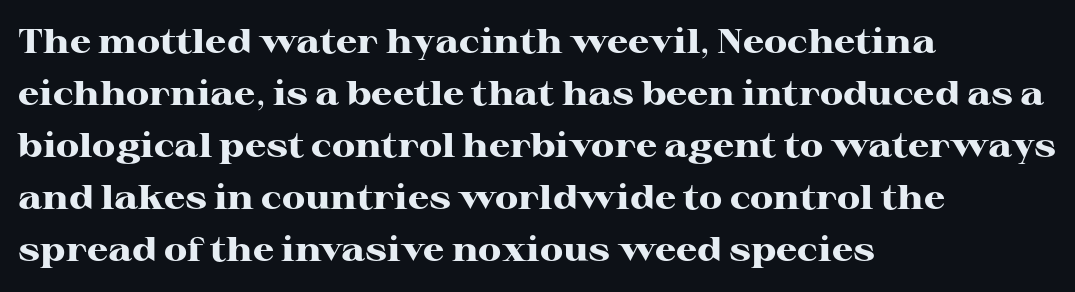
Q: Is the text bold? A: Yes.
Q: Is the text italic (slanted)? A: No, it is upright.
Q: Is the typeface a serif or a sans-serif typeface? A: Serif.
Q: Is the text underlined? A: No.
Q: How is the paragraph aligned? A: Left-aligned.
Q: Is the spacing between letters normal or unusually wide? A: Normal.
Q: Is the spacing between lines tight, normal or loose? A: Normal.
Q: Width (condensed, normal, or wide)? A: Wide.
Q: Stroke contrast? A: High.
Q: x-height? A: Medium.
Q: Monospaced? A: No.
